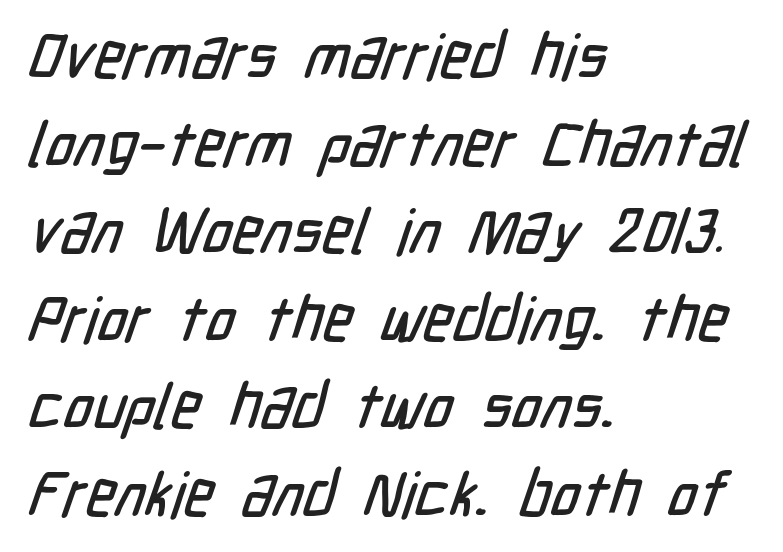
Regarding serifs, this sample does without them. Spacing verdict: proportional, widths tailored to each character. The rendering uses a moderate line-height, typical for paragraphs. The rendering keeps characters at their native spacing. Each line starts at the same left margin while the right side varies. Clear beneath every line of the passage.
